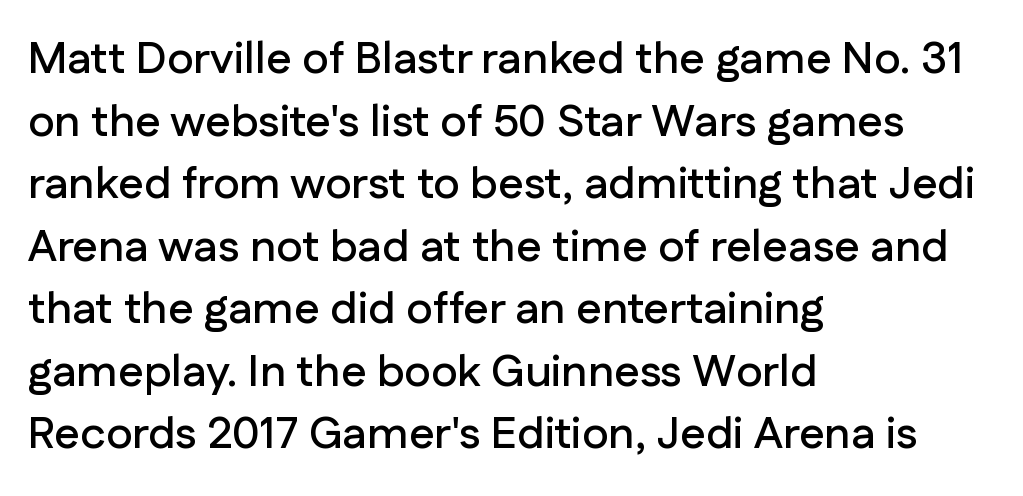
Q: Is the text italic (slanted)? A: No, it is upright.
Q: Is the typeface a serif or a sans-serif typeface? A: Sans-serif.
Q: Is the text underlined? A: No.
Q: How is the paragraph aligned? A: Left-aligned.
Q: Is the spacing between letters normal or unusually wide? A: Normal.
Q: Is the spacing between lines tight, normal or loose? A: Normal.
Q: Width (condensed, normal, or wide)? A: Normal.
Q: Stroke contrast? A: Low.
Q: x-height? A: Medium.
Q: Monospaced? A: No.
